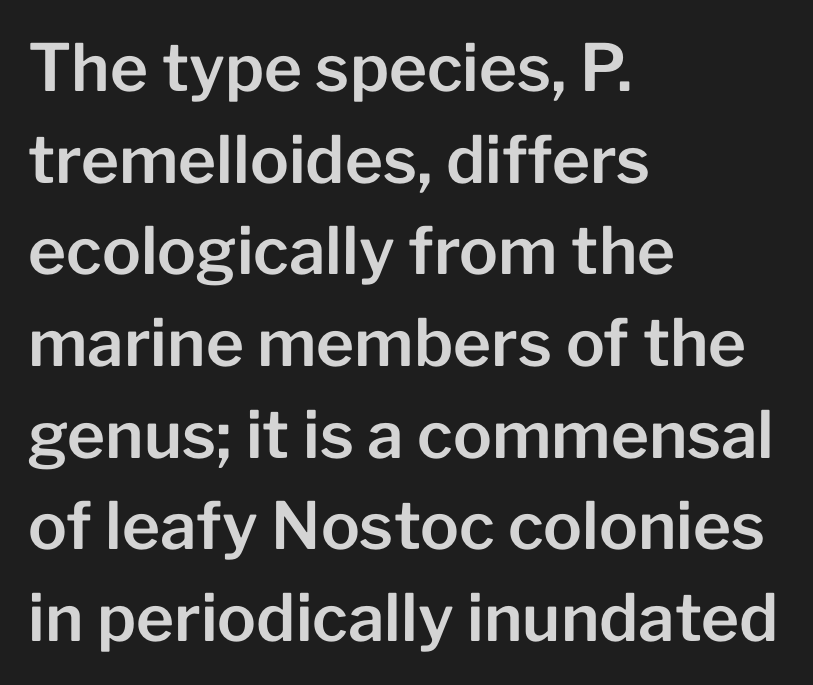
Q: Is the text italic (slanted)? A: No, it is upright.
Q: Is the typeface a serif or a sans-serif typeface? A: Sans-serif.
Q: Is the text underlined? A: No.
Q: How is the paragraph aligned? A: Left-aligned.
Q: Is the spacing between letters normal or unusually wide? A: Normal.
Q: Is the spacing between lines tight, normal or loose? A: Normal.
Q: Width (condensed, normal, or wide)? A: Normal.
Q: Stroke contrast? A: Low.
Q: x-height? A: Medium.
Q: Monospaced? A: No.
